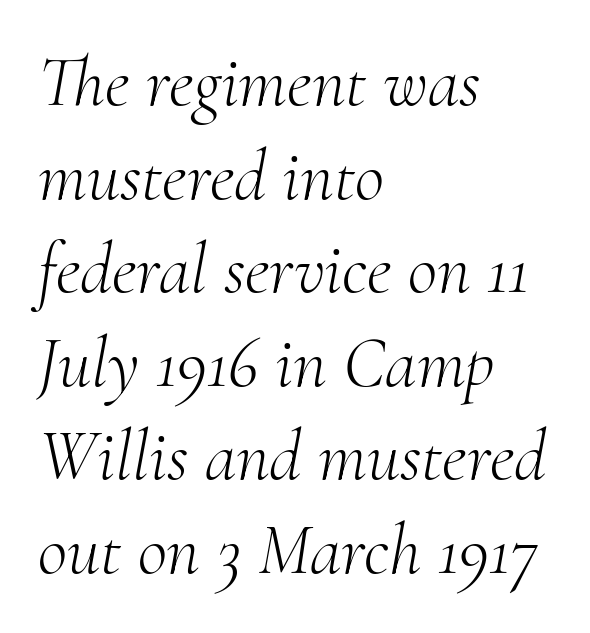
The image shows 72 px light serif type, italic (leaning right); set left-aligned, normal line spacing (1.3x), normal letter spacing, not underlined; medium stroke contrast and a small x-height.
